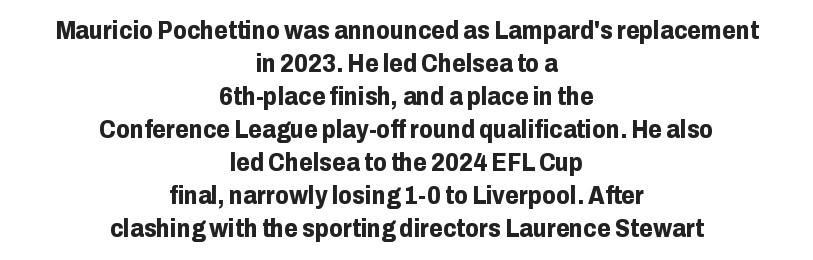
{"italic": "no", "bold": "yes", "underline": "no", "align": "center", "line_spacing": "normal", "line_spacing_ratio": 1.32, "letter_spacing": "normal", "letter_spacing_em": 0.0, "glyph_px": 25}
